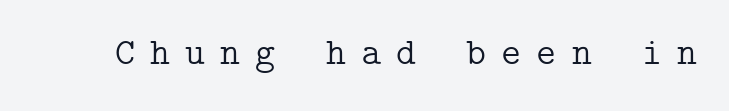
The image shows 38 px light serif type, upright; set unusually wide letter spacing (+0.4 em), not underlined; low stroke contrast and a medium x-height.
